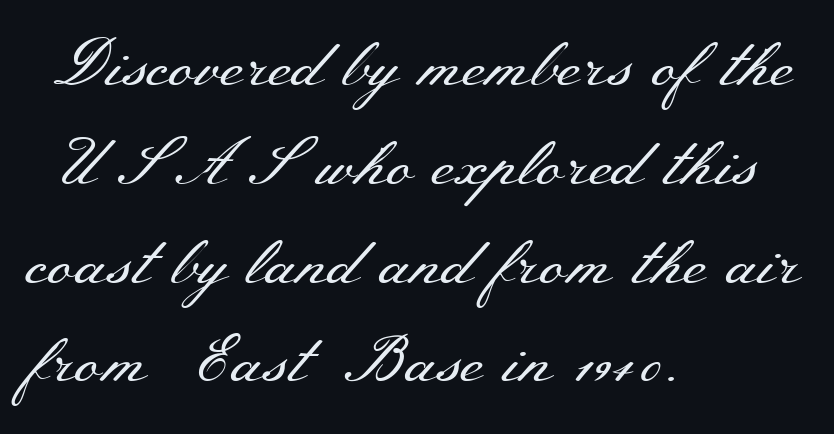
Q: Is the text bold? A: No.
Q: Is the text italic (slanted)? A: Yes.
Q: Is the typeface a serif or a sans-serif typeface? A: Serif.
Q: Is the text underlined? A: No.
Q: How is the paragraph aligned? A: Left-aligned.
Q: Is the spacing between letters normal or unusually wide? A: Normal.
Q: Is the spacing between lines tight, normal or loose? A: Normal.
Q: Width (condensed, normal, or wide)? A: Wide.
Q: Stroke contrast? A: Medium.
Q: x-height? A: Small.
Q: Monospaced? A: No.
